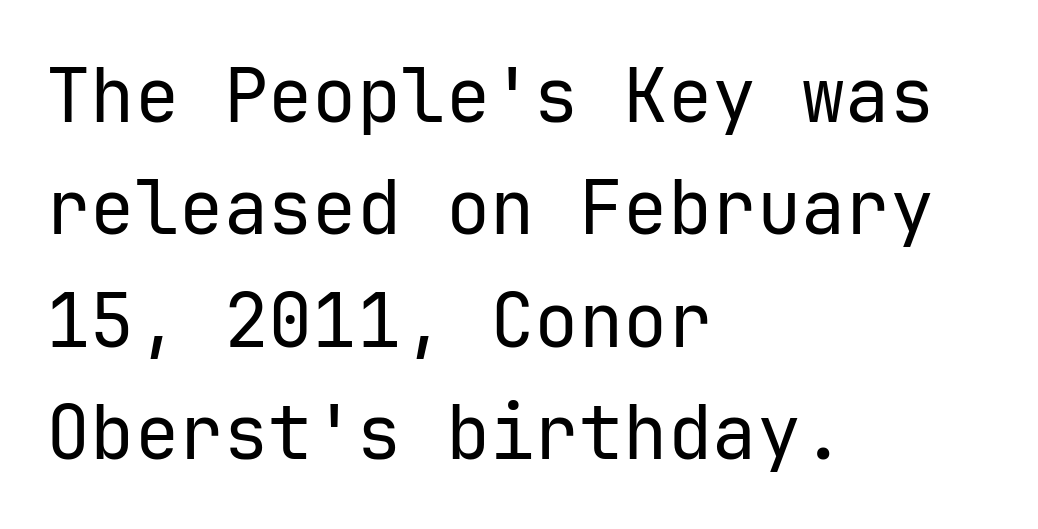
This sample has the even, mechanical cadence of fixed-width lettering. The rendering uses a moderate line-height, typical for paragraphs. The face looks like a standard text weight, possibly lighter. Rendered with straight, roman letterforms.
